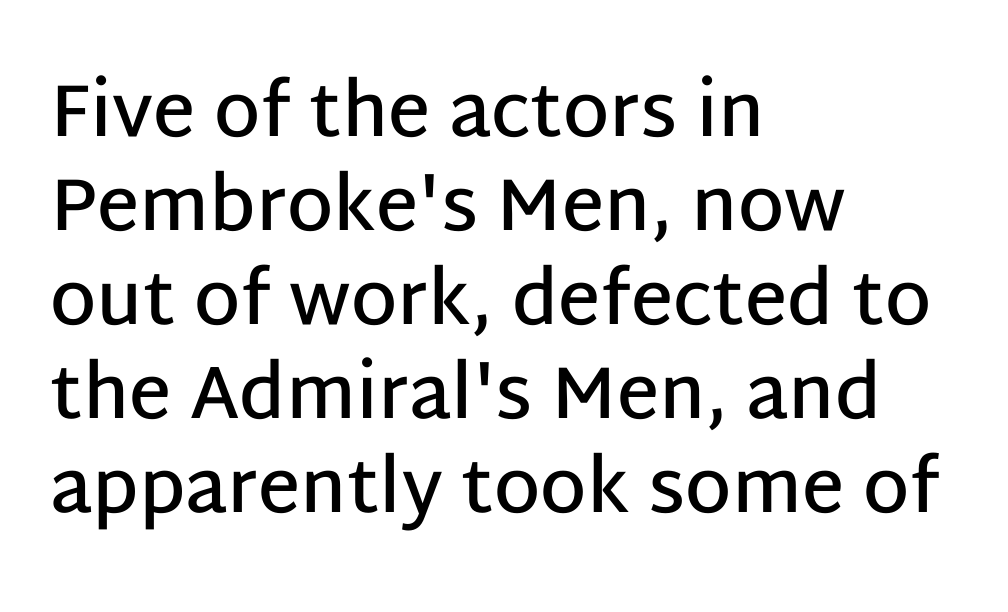
The image shows 74 px semibold sans-serif type, upright; set left-aligned, normal line spacing (1.27x), normal letter spacing, not underlined; low stroke contrast and a large x-height.
